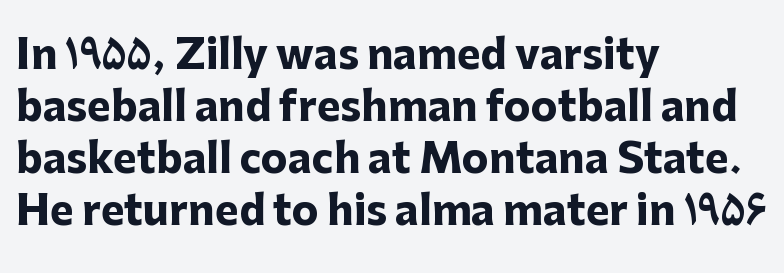
Q: Is the text bold? A: Yes.
Q: Is the text italic (slanted)? A: No, it is upright.
Q: Is the typeface a serif or a sans-serif typeface? A: Sans-serif.
Q: Is the text underlined? A: No.
Q: How is the paragraph aligned? A: Left-aligned.
Q: Is the spacing between letters normal or unusually wide? A: Normal.
Q: Is the spacing between lines tight, normal or loose? A: Normal.
Q: Width (condensed, normal, or wide)? A: Normal.
Q: Stroke contrast? A: Low.
Q: x-height? A: Medium.
Q: Monospaced? A: No.
